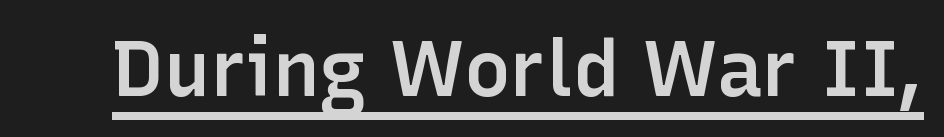
{"serif": "no", "italic": "no", "bold": "semi", "weight": "semibold", "width": "normal", "stroke_contrast": "low", "x_height": "medium", "monospaced": "no", "underline": "yes", "letter_spacing": "normal", "letter_spacing_em": 0.0, "glyph_px": 78}
